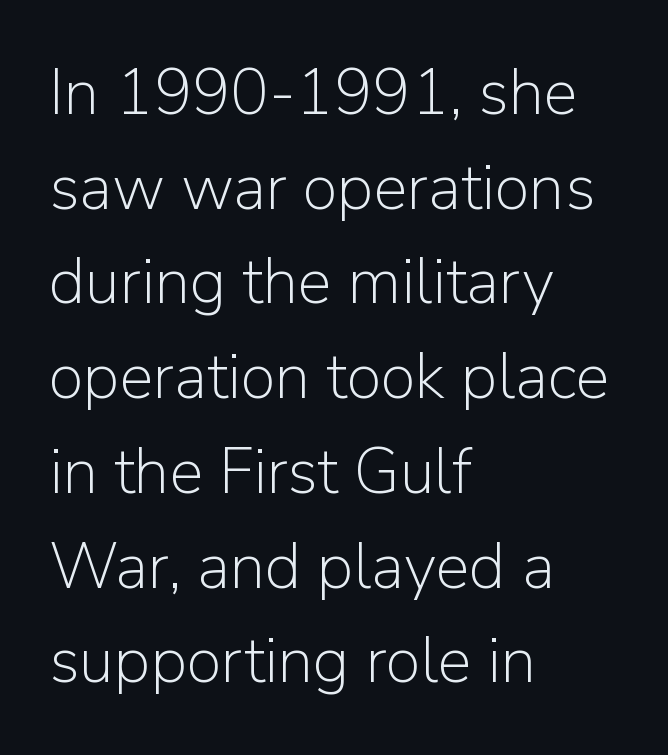
The string is rendered with underlining switched off. The passage is arranged the way most books set body copy — flush left. The letters advance in unequal steps, a hallmark of proportional type. Default kerning and tracking; the words read as compact shapes.
